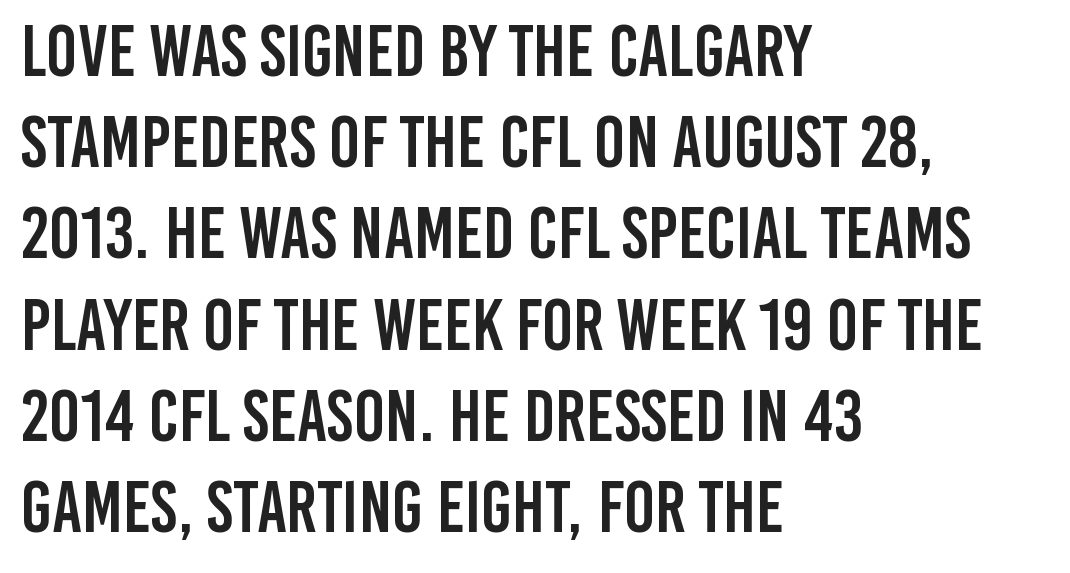
{"serif": "no", "italic": "no", "width": "condensed", "stroke_contrast": "low", "x_height": "large", "monospaced": "no", "underline": "no", "align": "left", "line_spacing": "normal", "line_spacing_ratio": 1.25, "letter_spacing": "normal", "letter_spacing_em": 0.0, "glyph_px": 73}
